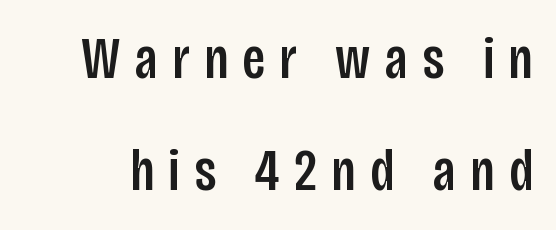
{"serif": "no", "italic": "no", "width": "condensed", "stroke_contrast": "low", "x_height": "large", "monospaced": "no", "underline": "no", "line_spacing": "loose", "line_spacing_ratio": 1.9, "letter_spacing": "wide", "letter_spacing_em": 0.24, "glyph_px": 59}
